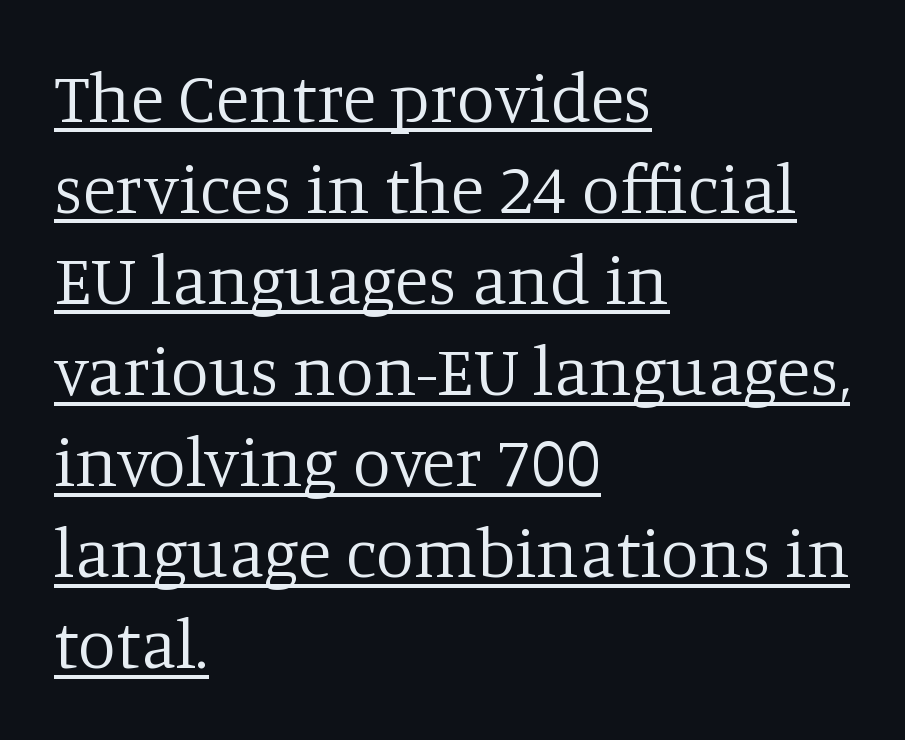
Observe the ordinary spacing: letters are neighbours, not strangers. The glyphs are accompanied by a horizontal stroke just below them. Style check: upright. The passage shown stacks its lines at a standard gap.
